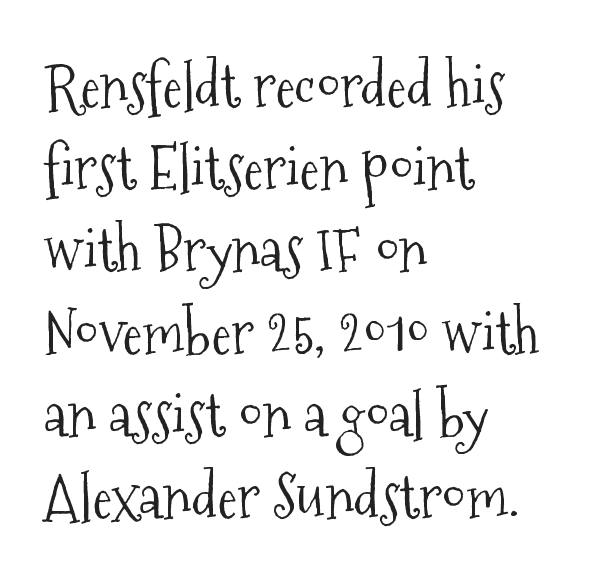
Rendered with straight, roman letterforms. Interline gaps are of average width in this sample. One-word summary of the alignment: left. Font category for this specimen: serif.
